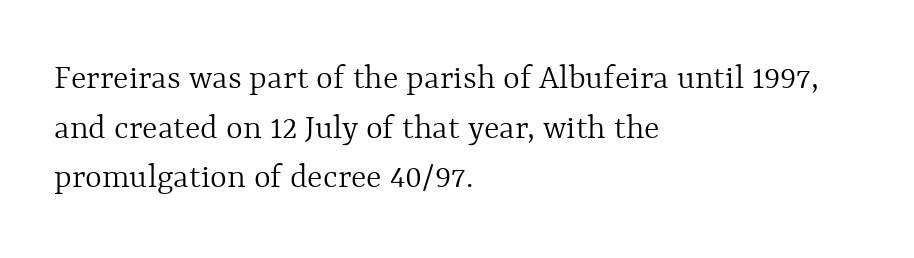
{"italic": "no", "bold": "no", "weight": "light", "width": "normal", "x_height": "medium", "monospaced": "no", "underline": "no", "align": "left", "line_spacing": "normal", "line_spacing_ratio": 1.38, "letter_spacing": "normal", "letter_spacing_em": 0.0, "glyph_px": 36}
